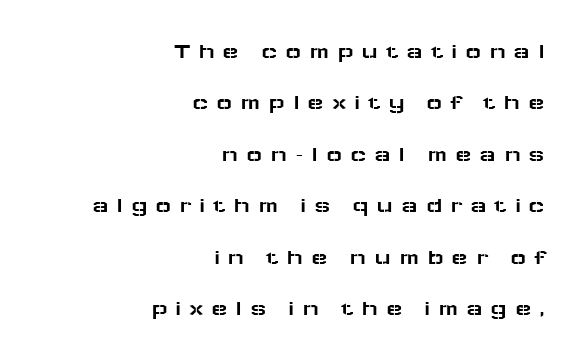
Q: Is the text italic (slanted)? A: No, it is upright.
Q: Is the text underlined? A: No.
Q: How is the paragraph aligned? A: Right-aligned.
Q: Is the spacing between letters normal or unusually wide? A: Unusually wide.
Q: Is the spacing between lines tight, normal or loose? A: Loose.
